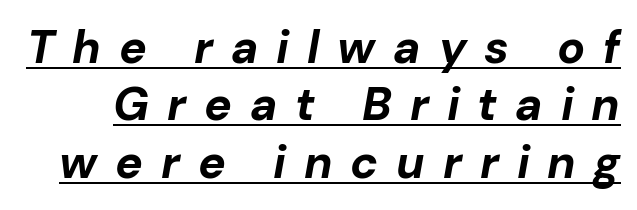
The rows are spaced the way most documents space them. The axis of the letterforms is tilted away from vertical. This is underlined copy, the kind a proofreader might mark for attention. Thick stems and heavy bowls — unmistakably bold.
